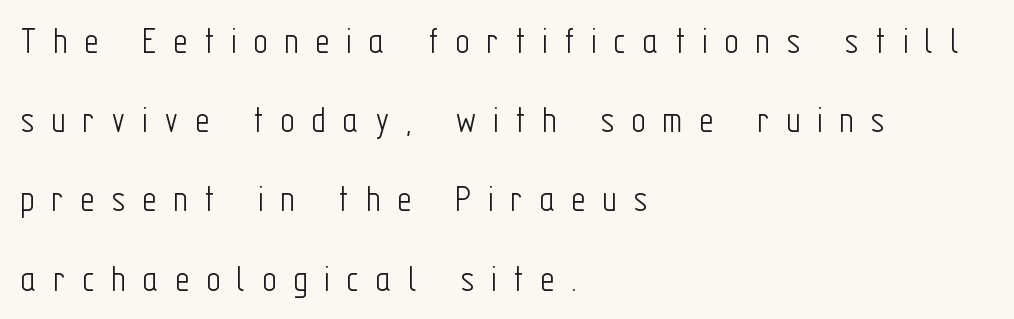
What's the leading like? Stretched, with rows far apart. Weight: not bold — regular or lighter. The lines in this sample share a left origin and differ only in where they stop. The passage shown is typeset with a sans-serif family. The letters advance in unequal steps, a hallmark of proportional type. This rendering features lettering with no underline.
